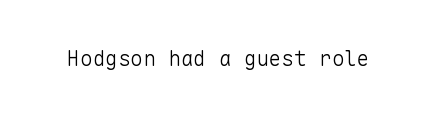
{"italic": "no", "bold": "no", "underline": "no", "letter_spacing": "normal", "letter_spacing_em": 0.0, "glyph_px": 21}
